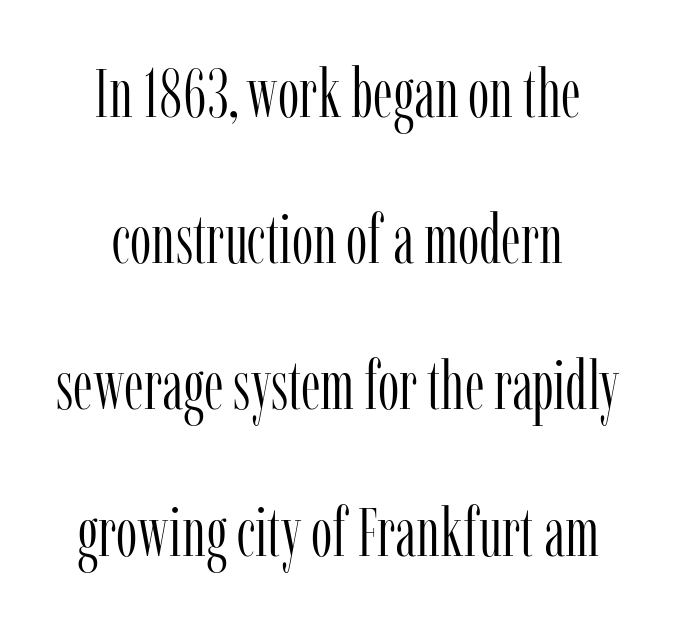
Is this a fixed-width face? No — the glyphs have proportional, varying widths. Heft: none added — not bold. These lines were composed using upright roman letters. Students, note that the glyphs here touch the page at normal intervals.
